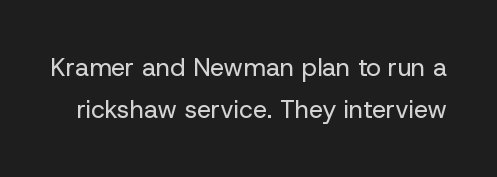
{"italic": "no", "bold": "no", "underline": "no", "line_spacing": "normal", "line_spacing_ratio": 1.69, "letter_spacing": "normal", "letter_spacing_em": 0.0, "glyph_px": 25}
